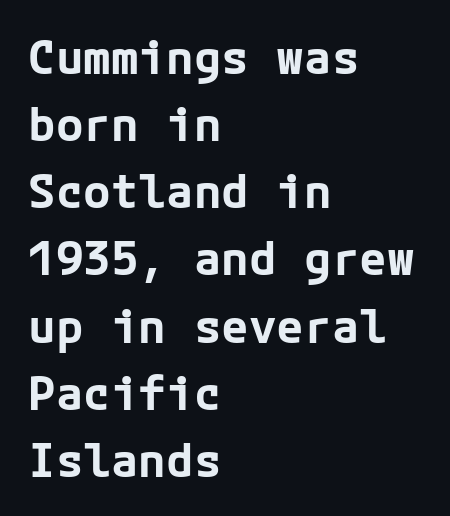
The image shows 46 px bold sans-serif type, upright; set left-aligned, normal line spacing (1.46x), normal letter spacing, not underlined; low stroke contrast and a medium x-height.
